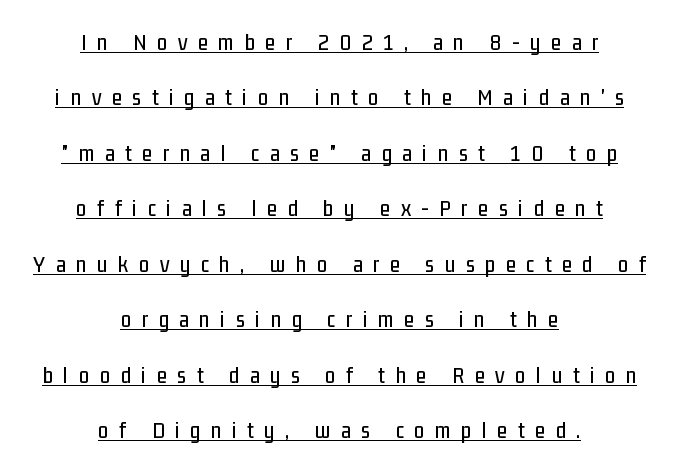
{"italic": "no", "underline": "yes", "align": "center", "line_spacing": "loose", "line_spacing_ratio": 2.41, "letter_spacing": "wide", "letter_spacing_em": 0.46, "glyph_px": 23}
